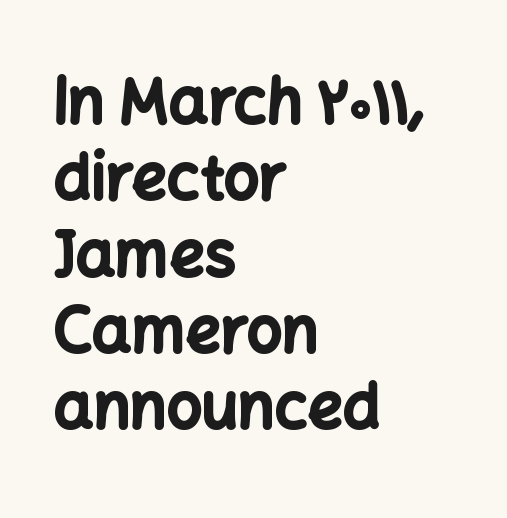
These lines are rendered in a variable-pitch font. Glance below the letters and you will spot only blank space. Is the block centered? No — it sits flush against the left margin. Summary of weight: heavy, a full bold.
